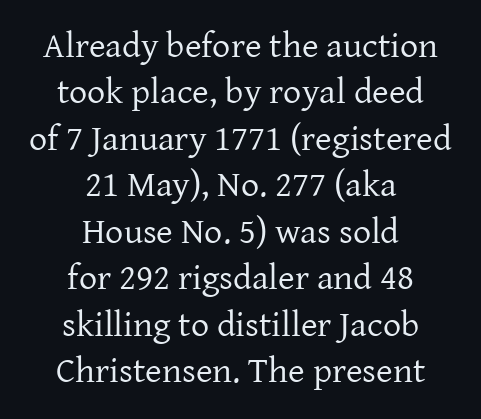
The image shows 36 px regular-weight serif type, upright; set centered, normal line spacing (1.29x), normal letter spacing, not underlined; low stroke contrast and a medium x-height.
